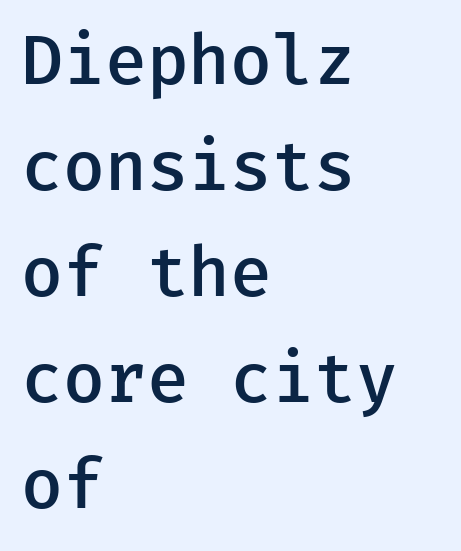
Q: Is the text bold? A: Semi-bold.
Q: Is the text italic (slanted)? A: No, it is upright.
Q: Is the typeface a serif or a sans-serif typeface? A: Sans-serif.
Q: Is the text underlined? A: No.
Q: How is the paragraph aligned? A: Left-aligned.
Q: Is the spacing between letters normal or unusually wide? A: Normal.
Q: Is the spacing between lines tight, normal or loose? A: Normal.
Q: Width (condensed, normal, or wide)? A: Normal.
Q: Stroke contrast? A: Low.
Q: x-height? A: Medium.
